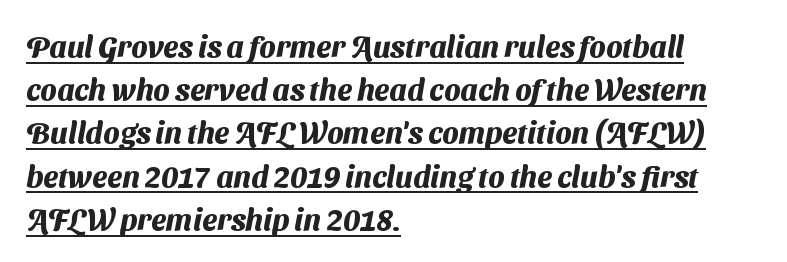
The image shows 30 px heavy sans-serif type; set left-aligned, normal line spacing (1.44x), normal letter spacing, underlined; medium stroke contrast and a medium x-height.
